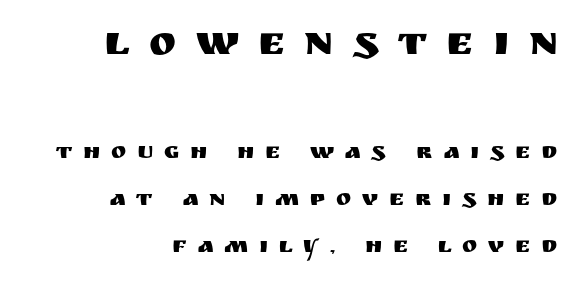
This is the regular roman posture of the typeface. To sum up the face: it is a sans, with no serifs. Loosely led — the rows are spread out. The glyphs are unaccompanied by any horizontal stroke below them.
